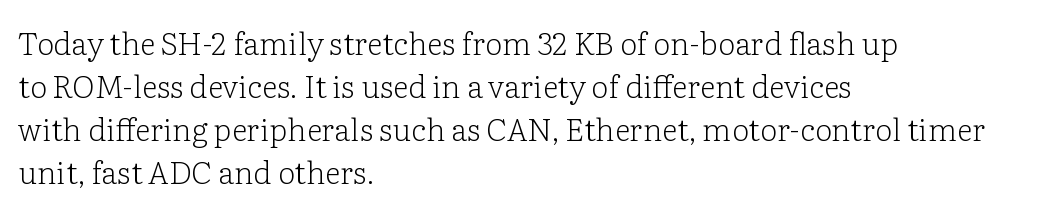
The image shows 31 px light serif type, upright; set left-aligned, normal line spacing (1.39x), normal letter spacing, not underlined; low stroke contrast and a medium x-height.
